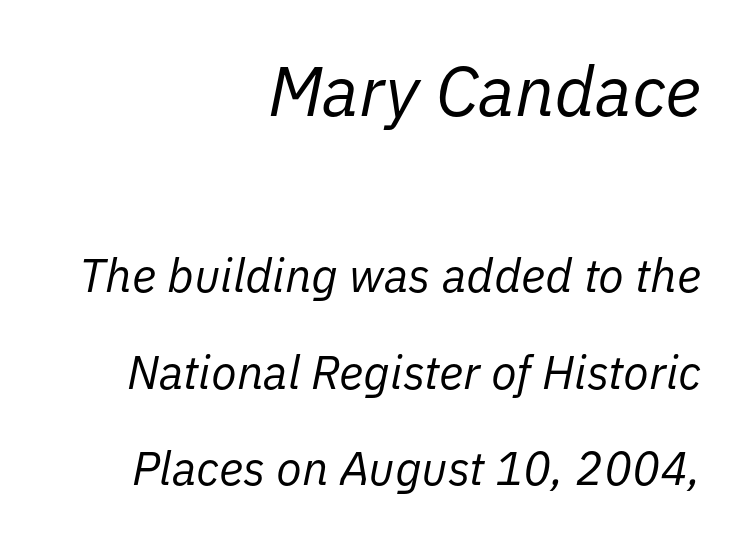
This sample has the flowing, uneven cadence of proportional lettering. The space between consecutive lines is lavish. Any mark beneath the type? The region is blank. How are the letters spaced? Ordinarily, with no added tracking.
